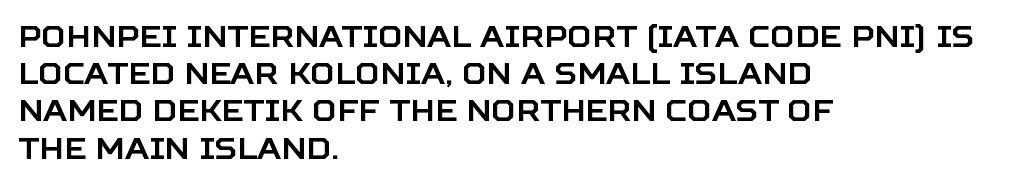
{"serif": "no", "italic": "no", "width": "normal", "stroke_contrast": "low", "x_height": "large", "monospaced": "no", "underline": "no", "align": "left", "line_spacing_ratio": 1.24, "letter_spacing": "normal", "letter_spacing_em": 0.0, "glyph_px": 30}
